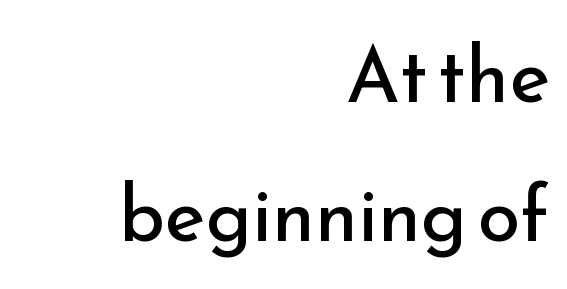
Each row of text sits above clean, open space. The letters stand upright; this is a roman face. Each letter keeps its own natural width here, so spacing adapts to shape. Bold? No — there's no thickening of the strokes. Where is the straight margin? On the right.
